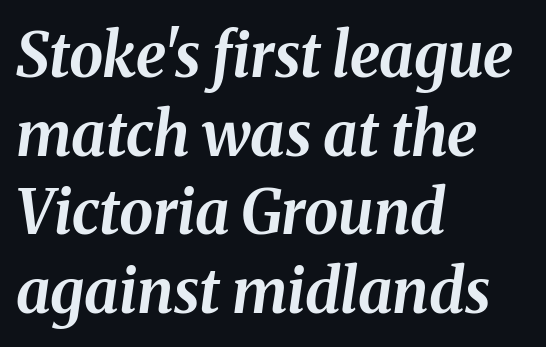
Set as a true bold cut, around the 700 mark. The face used here has a pronounced slope to its letters. Beneath every word, the page is bare. Line beginnings align vertically; line endings do not. The face used here is proportionally spaced, like ordinary book or web type. You could call the tracking neutral — neither tight nor loose.
